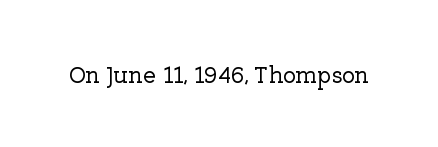
{"italic": "no", "underline": "no", "letter_spacing": "normal", "letter_spacing_em": 0.0, "glyph_px": 24}
